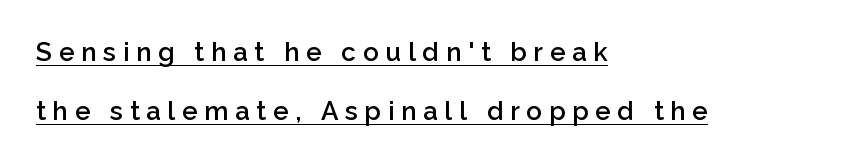
The image shows 26 px text type, upright; set left-aligned, loose line spacing (2.28x), unusually wide letter spacing (+0.26 em), underlined.
